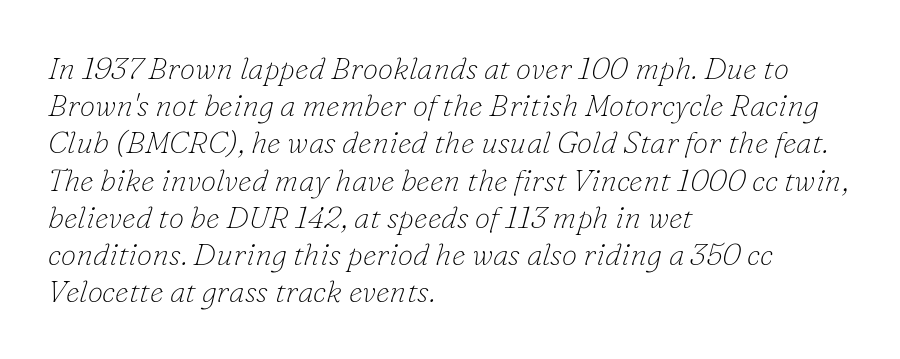
The image shows 31 px thin serif type, italic (leaning right); set left-aligned, line spacing 1.2x, normal letter spacing, not underlined; low stroke contrast and a small x-height.
